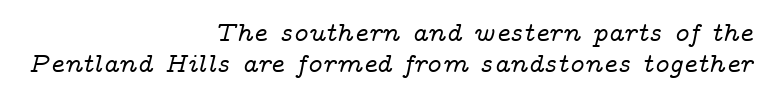
Q: Is the text italic (slanted)? A: Yes, it leans right by about 14 degrees.
Q: Is the text underlined? A: No.
Q: How is the paragraph aligned? A: Right-aligned.
Q: Is the spacing between letters normal or unusually wide? A: Normal.
